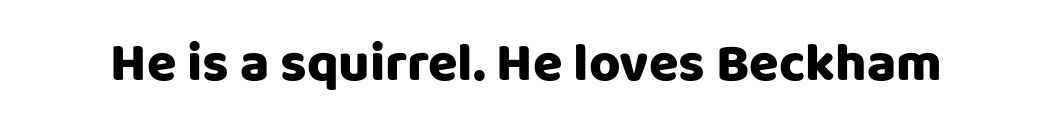
The image shows 54 px heavy sans-serif type, upright; set normal letter spacing, not underlined; low stroke contrast and a large x-height.
